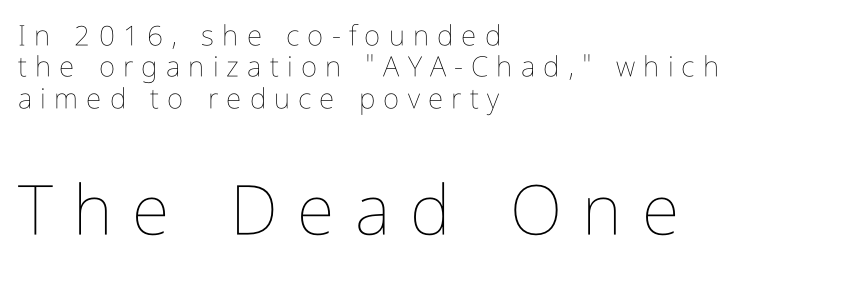
The image shows 69 px thin, condensed type, upright; set left-aligned, tight line spacing (1.12x), unusually wide letter spacing (+0.29 em), not underlined; the second (bottom) block is 2.46x larger; low stroke contrast and a medium x-height.
